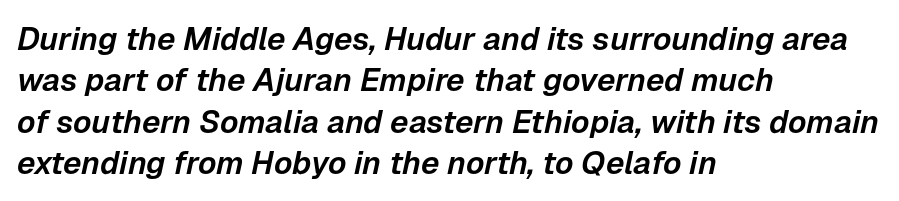
The type is set solid horizontally, with unmodified tracking. The typesetter chose a ragged-right arrangement here. Descenders hang freely into open space. Quick note: interline space is typical. Varying glyph widths throughout — classic text-font behaviour. The font's italic variant was chosen for this text.
